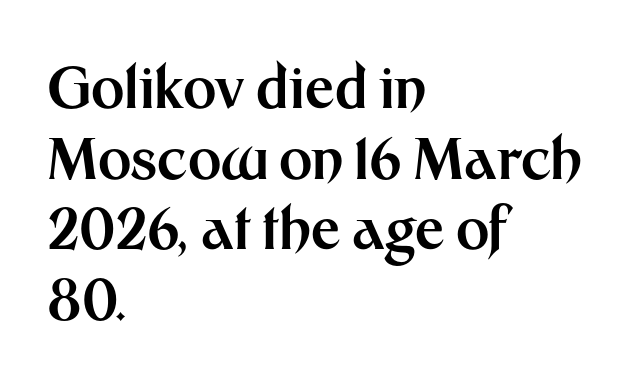
The image shows 57 px bold sans-serif type, upright; set left-aligned, line spacing 1.24x, normal letter spacing, not underlined; medium stroke contrast and a medium x-height.
